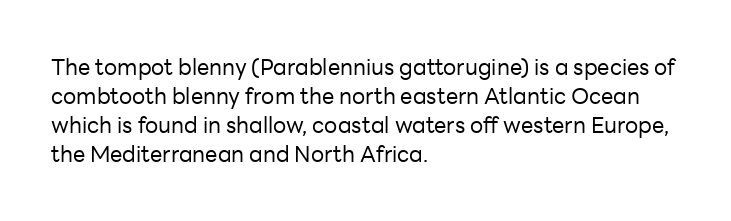
{"italic": "no", "bold": "no", "underline": "no", "align": "left", "line_spacing": "normal", "line_spacing_ratio": 1.32, "letter_spacing": "normal", "letter_spacing_em": 0.0, "glyph_px": 22}
